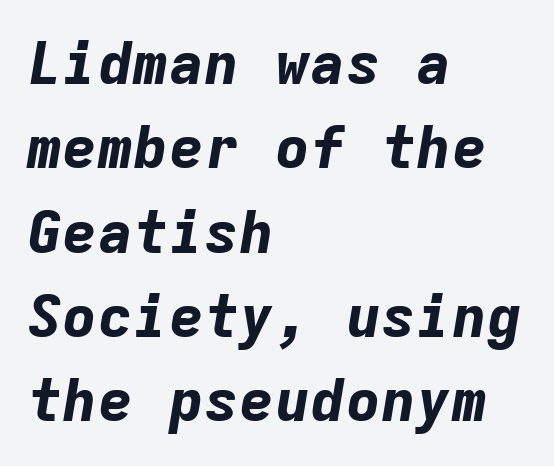
{"italic": "yes", "lean": "right", "slant_degrees": 9, "bold": "yes", "weight": "bold", "width": "normal", "stroke_contrast": "low", "x_height": "medium", "monospaced": "yes", "underline": "no", "align": "left", "line_spacing": "normal", "line_spacing_ratio": 1.43, "letter_spacing": "normal", "letter_spacing_em": 0.0, "glyph_px": 59}
